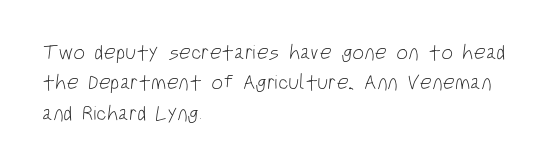
The image shows 21 px text type; set left-aligned, normal line spacing (1.45x), normal letter spacing, not underlined.
